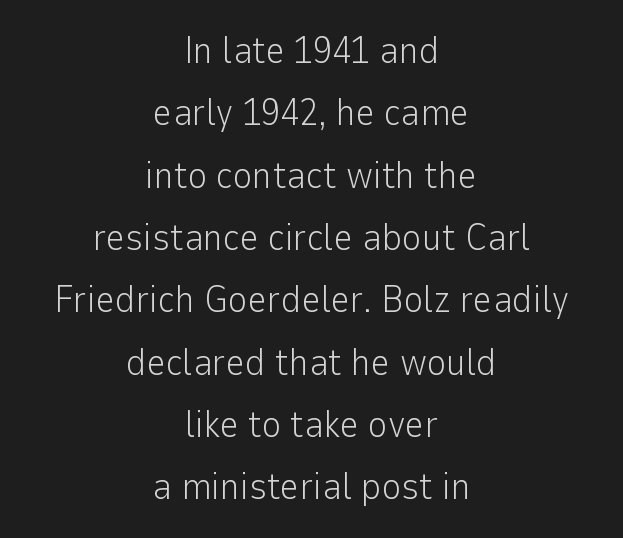
Q: Is the text bold? A: No.
Q: Is the text italic (slanted)? A: No, it is upright.
Q: Is the typeface a serif or a sans-serif typeface? A: Sans-serif.
Q: Is the text underlined? A: No.
Q: How is the paragraph aligned? A: Centered.
Q: Is the spacing between letters normal or unusually wide? A: Normal.
Q: Is the spacing between lines tight, normal or loose? A: Normal.
Q: Width (condensed, normal, or wide)? A: Normal.
Q: Stroke contrast? A: Low.
Q: x-height? A: Medium.
Q: Monospaced? A: No.
